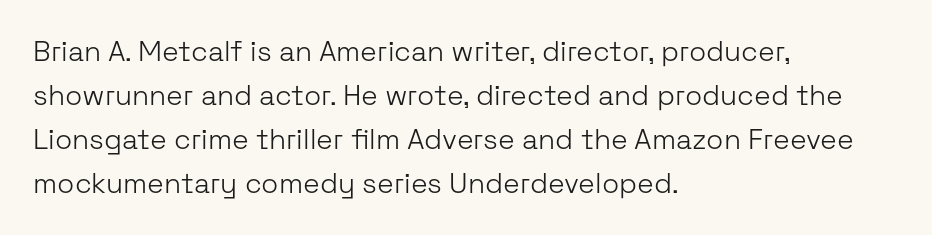
The image shows 28 px light sans-serif type, upright; set left-aligned, normal line spacing (1.57x), normal letter spacing, not underlined; low stroke contrast and a medium x-height.
